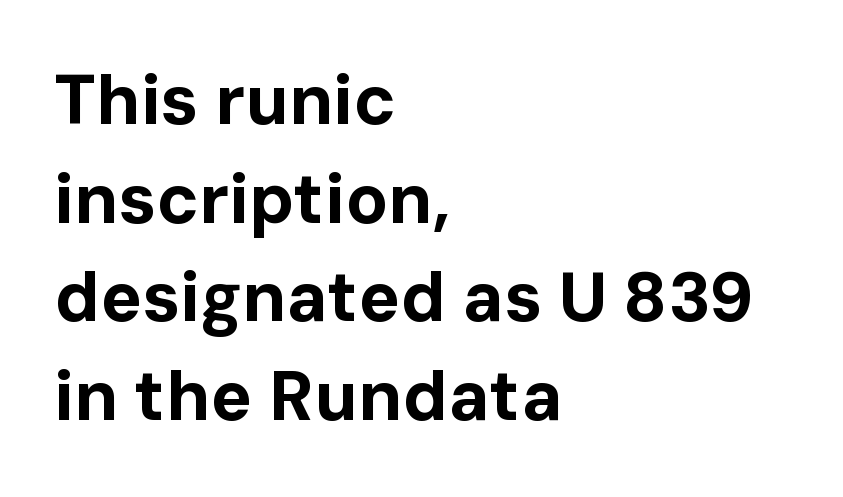
The image shows 70 px bold sans-serif type, upright; set left-aligned, normal line spacing (1.41x), normal letter spacing, not underlined; low stroke contrast and a medium x-height.
